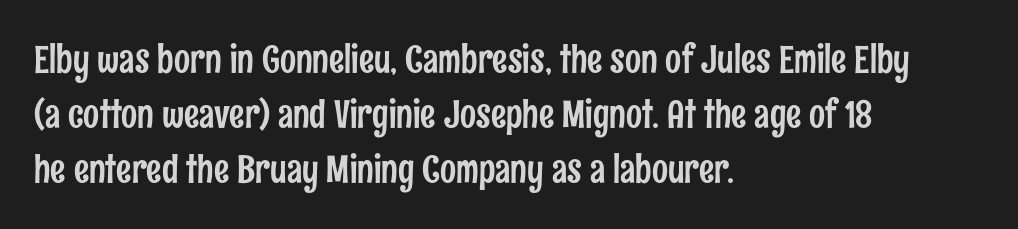
Does the type have serifs? No, each stem ends abruptly. Here the glyphs are tracked normally, forming tight word shapes. Upright lettering throughout. Do the characters align in a grid? No, the font is proportional. Beneath every word, the page is bare. The space between consecutive lines is moderate.
